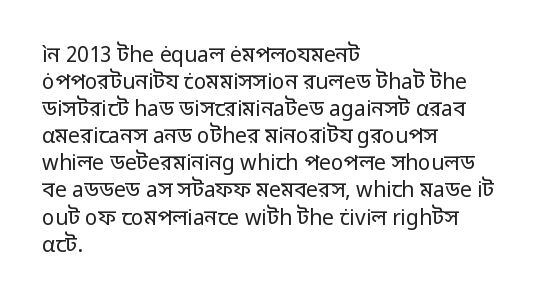
Q: Is the text bold? A: No.
Q: Is the text italic (slanted)? A: No, it is upright.
Q: Is the text underlined? A: No.
Q: How is the paragraph aligned? A: Left-aligned.
Q: Is the spacing between letters normal or unusually wide? A: Normal.
Q: Is the spacing between lines tight, normal or loose? A: Normal.
